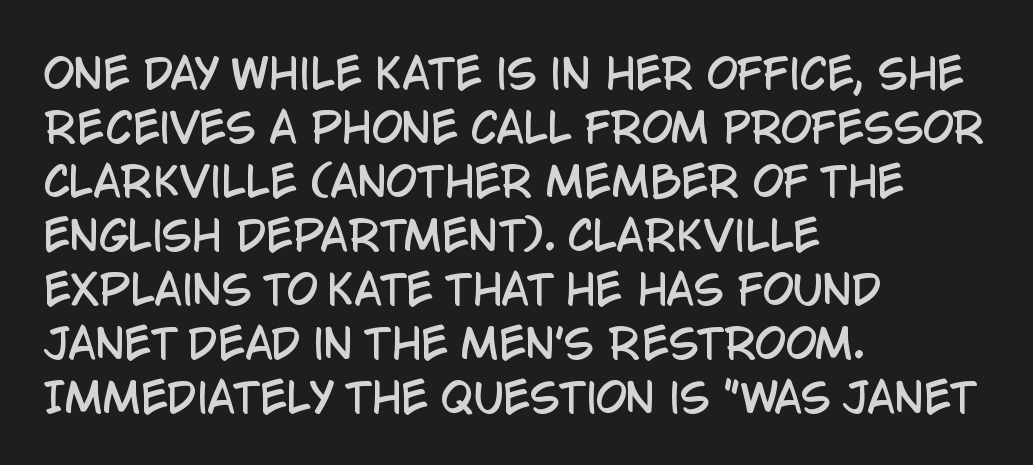
The letters advance in unequal steps, a hallmark of proportional type. Normally led — the rows are evenly, conventionally spaced. The designer went with a sans here, leaving each stem footless. The typography opts for an upright posture over an oblique one. Standard letterfit; no display-style spreading of the glyphs. The space directly below the letters is spotless.
